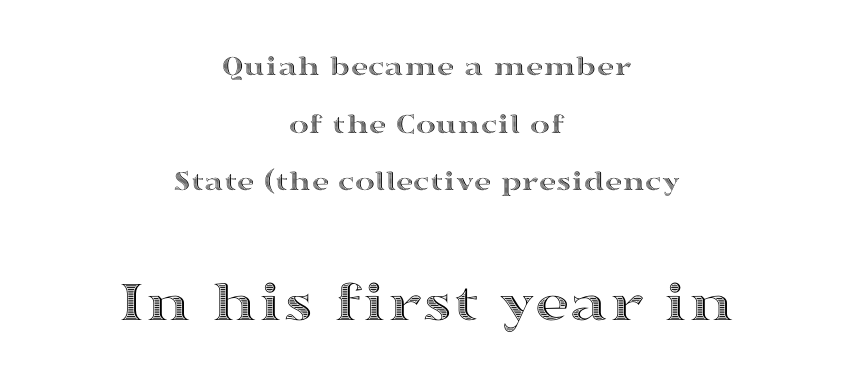
{"italic": "no", "width": "wide", "x_height": "medium", "monospaced": "no", "underline": "no", "align": "center", "line_spacing": "loose", "line_spacing_ratio": 1.92, "letter_spacing": "normal", "letter_spacing_em": 0.0, "larger_block": "second", "size_ratio": 2.0, "glyph_px": 60}
